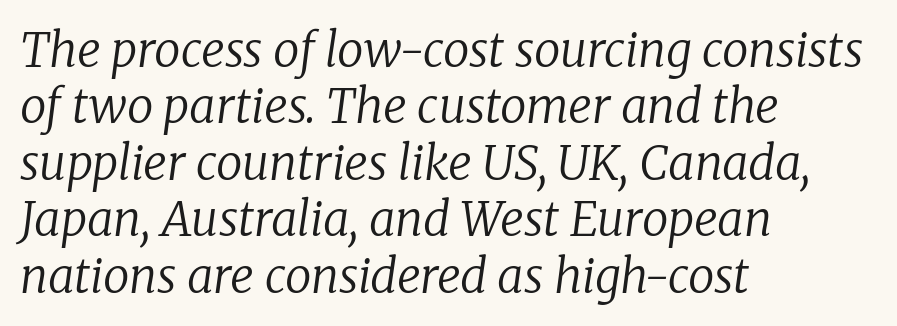
The image shows 47 px regular-weight serif type, italic (leaning right); set left-aligned, line spacing 1.2x, normal letter spacing, not underlined; low stroke contrast and a medium x-height.
